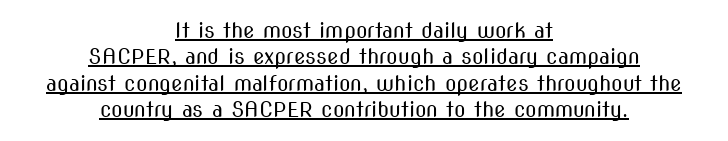
Does the copy run flush right? No — it is centered line by line. The words here are underlined. Compared with typical paragraphs, the rows here are spaced about the same. This reads as an unemphasized weight, regular at the heaviest. Nobody touched the tracking dial on this one.
